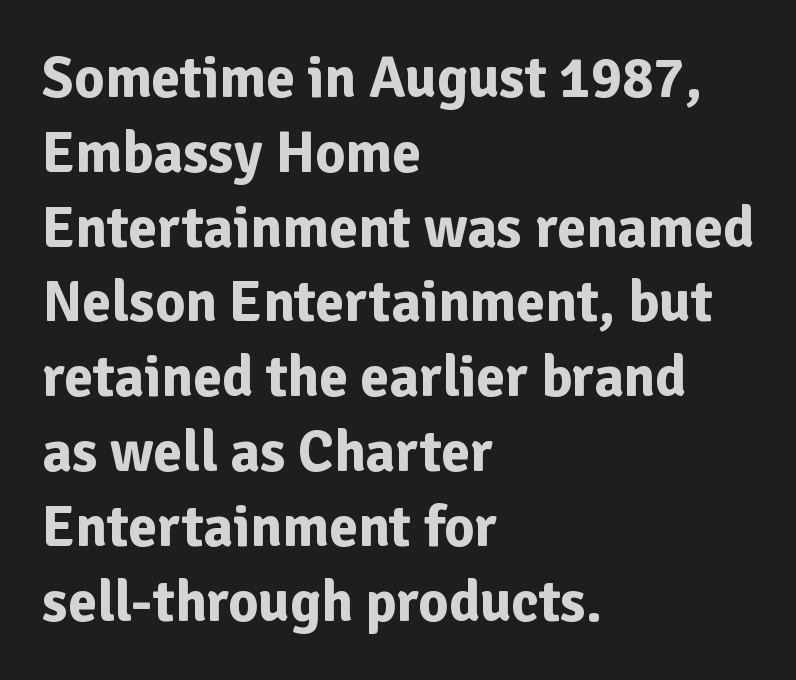
The image shows 58 px bold sans-serif type, upright; set left-aligned, normal line spacing (1.29x), normal letter spacing, not underlined; low stroke contrast and a medium x-height.
